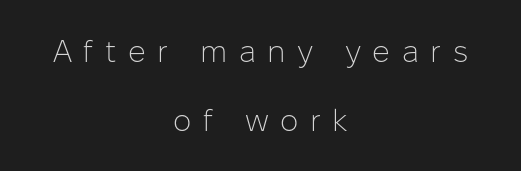
The text block is weighted toward neither margin, spreading evenly from the middle. Style check: upright. Is the stroke heavy? The answer is a plain regular-or-lighter. Words float on clear page, feet unadorned. Quick note: interline space is abundant.
